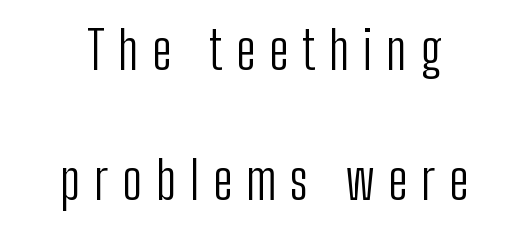
{"serif": "no", "italic": "no", "bold": "no", "weight": "light", "width": "condensed", "stroke_contrast": "low", "x_height": "medium", "monospaced": "no", "underline": "no", "align": "center", "line_spacing": "loose", "line_spacing_ratio": 2.46, "letter_spacing": "wide", "letter_spacing_em": 0.26, "glyph_px": 53}
